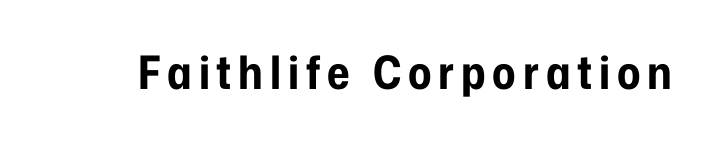
{"serif": "no", "italic": "no", "bold": "yes", "weight": "bold", "width": "condensed", "stroke_contrast": "low", "x_height": "medium", "monospaced": "no", "underline": "no", "glyph_px": 46}
